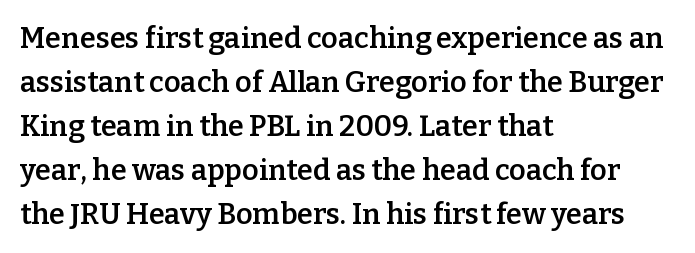
Q: Is the text bold? A: Semi-bold.
Q: Is the text italic (slanted)? A: No, it is upright.
Q: Is the typeface a serif or a sans-serif typeface? A: Serif.
Q: Is the text underlined? A: No.
Q: How is the paragraph aligned? A: Left-aligned.
Q: Is the spacing between letters normal or unusually wide? A: Normal.
Q: Is the spacing between lines tight, normal or loose? A: Normal.
Q: Width (condensed, normal, or wide)? A: Normal.
Q: Stroke contrast? A: Low.
Q: x-height? A: Medium.
Q: Monospaced? A: No.
